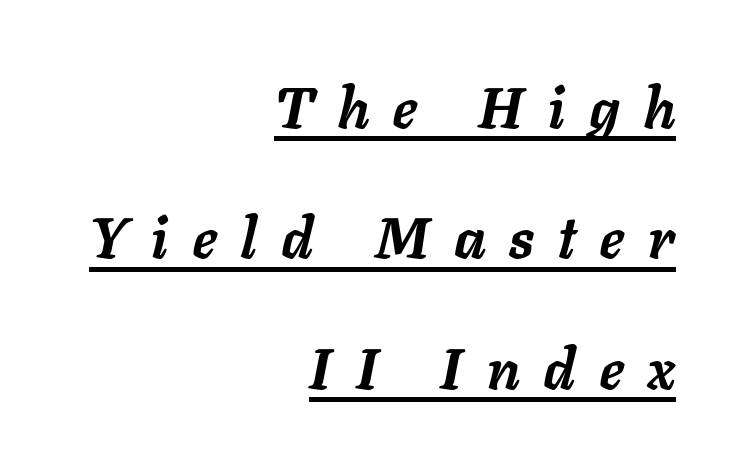
The image shows 58 px semibold type, italic (leaning right); set right-aligned, loose line spacing (2.25x), unusually wide letter spacing (+0.43 em), underlined; low stroke contrast and a medium x-height.
